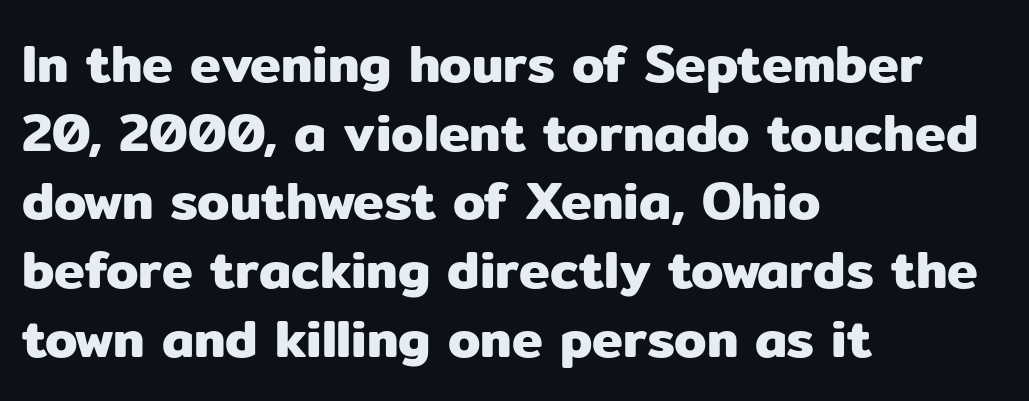
Q: Is the text italic (slanted)? A: No, it is upright.
Q: Is the typeface a serif or a sans-serif typeface? A: Sans-serif.
Q: Is the text underlined? A: No.
Q: How is the paragraph aligned? A: Left-aligned.
Q: Is the spacing between letters normal or unusually wide? A: Normal.
Q: Is the spacing between lines tight, normal or loose? A: Normal.
Q: Width (condensed, normal, or wide)? A: Normal.
Q: Stroke contrast? A: Low.
Q: x-height? A: Medium.
Q: Monospaced? A: No.
